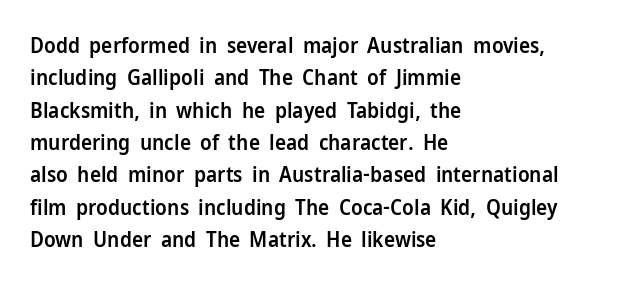
Q: Is the text bold? A: Semi-bold.
Q: Is the text italic (slanted)? A: No, it is upright.
Q: Is the text underlined? A: No.
Q: How is the paragraph aligned? A: Left-aligned.
Q: Is the spacing between letters normal or unusually wide? A: Normal.
Q: Is the spacing between lines tight, normal or loose? A: Normal.
